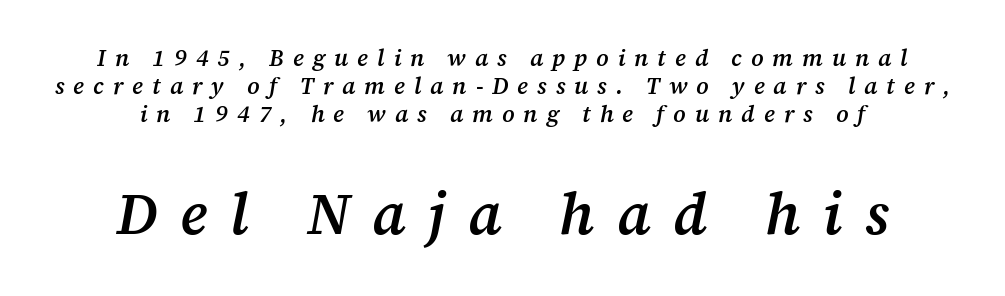
The image shows 58 px semibold serif type, italic (leaning right); set centered, line spacing 1.22x, unusually wide letter spacing (+0.39 em), not underlined; the second (bottom) block is 2.52x larger; medium stroke contrast and a medium x-height.
